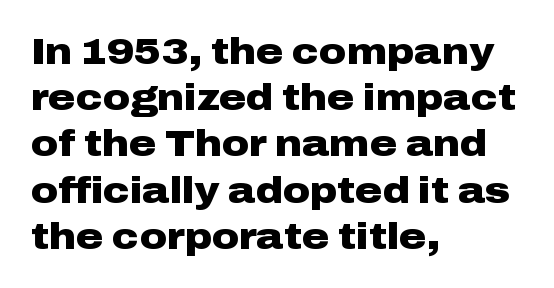
What's the leading like? Ordinary, nothing unusual. The face used here is proportionally spaced, like ordinary book or web type. The text block is weighted toward the left margin, trailing off unevenly rightward. Letterform terminals end flat and unadorned throughout the passage. The axis of the letterforms is exactly vertical. Underline: absent.
